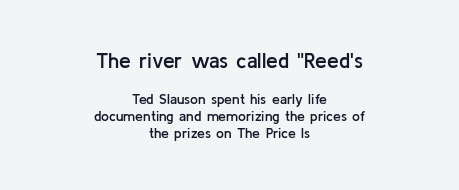
Q: Is the text bold? A: Semi-bold.
Q: Is the text italic (slanted)? A: No, it is upright.
Q: Is the text underlined? A: No.
Q: How is the paragraph aligned? A: Centered.
Q: Is the spacing between letters normal or unusually wide? A: Normal.
Q: Which block of text is set in a larger size, the first (top) or the second (bottom)? A: The first (top) one.
